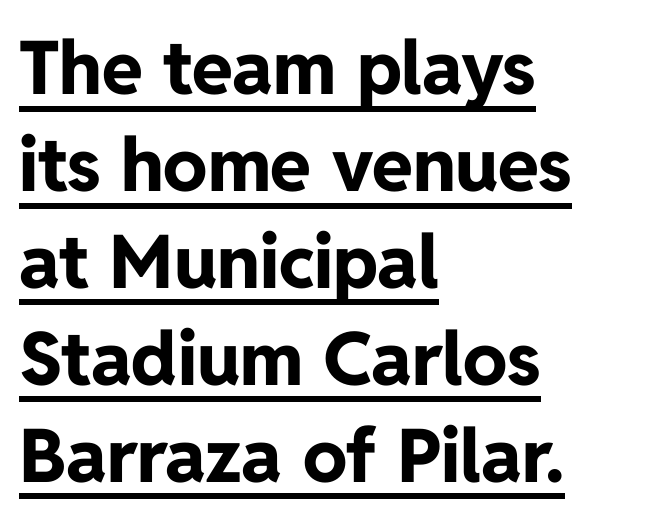
The image shows 74 px bold sans-serif type, upright; set left-aligned, normal line spacing (1.31x), normal letter spacing, underlined; low stroke contrast and a medium x-height.
